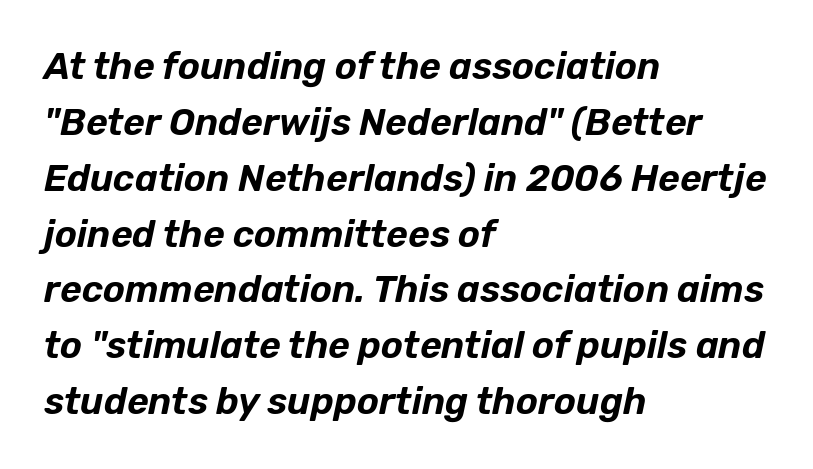
Q: Is the text italic (slanted)? A: Yes, it leans right by about 12 degrees.
Q: Is the text underlined? A: No.
Q: How is the paragraph aligned? A: Left-aligned.
Q: Is the spacing between letters normal or unusually wide? A: Normal.
Q: Is the spacing between lines tight, normal or loose? A: Normal.
Q: Width (condensed, normal, or wide)? A: Normal.
Q: Stroke contrast? A: Low.
Q: x-height? A: Medium.
Q: Monospaced? A: No.
